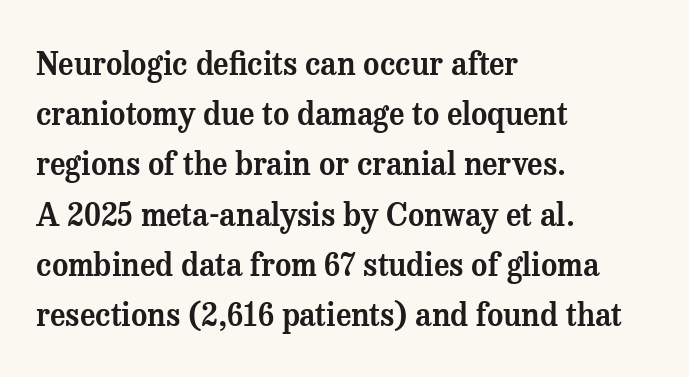
The image shows 31 px serif type, upright; set left-aligned, normal line spacing (1.62x), normal letter spacing, not underlined; medium stroke contrast and a medium x-height.
